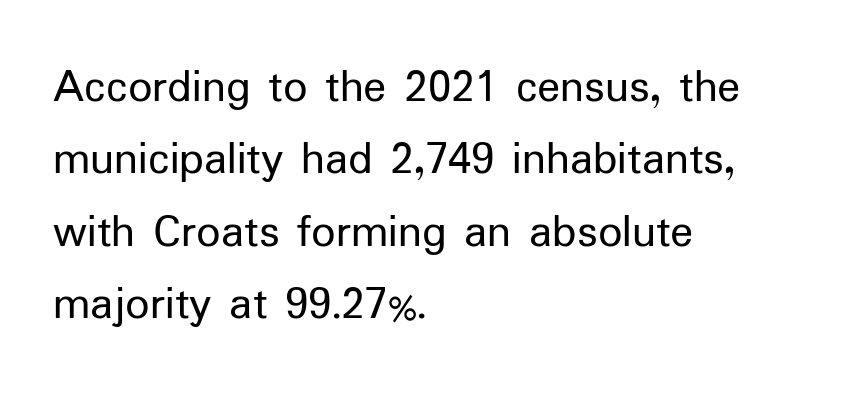
Q: Is the text bold? A: No.
Q: Is the text italic (slanted)? A: No, it is upright.
Q: Is the typeface a serif or a sans-serif typeface? A: Sans-serif.
Q: Is the text underlined? A: No.
Q: How is the paragraph aligned? A: Left-aligned.
Q: Is the spacing between letters normal or unusually wide? A: Normal.
Q: Is the spacing between lines tight, normal or loose? A: Normal.
Q: Width (condensed, normal, or wide)? A: Normal.
Q: Stroke contrast? A: Low.
Q: x-height? A: Medium.
Q: Monospaced? A: No.
